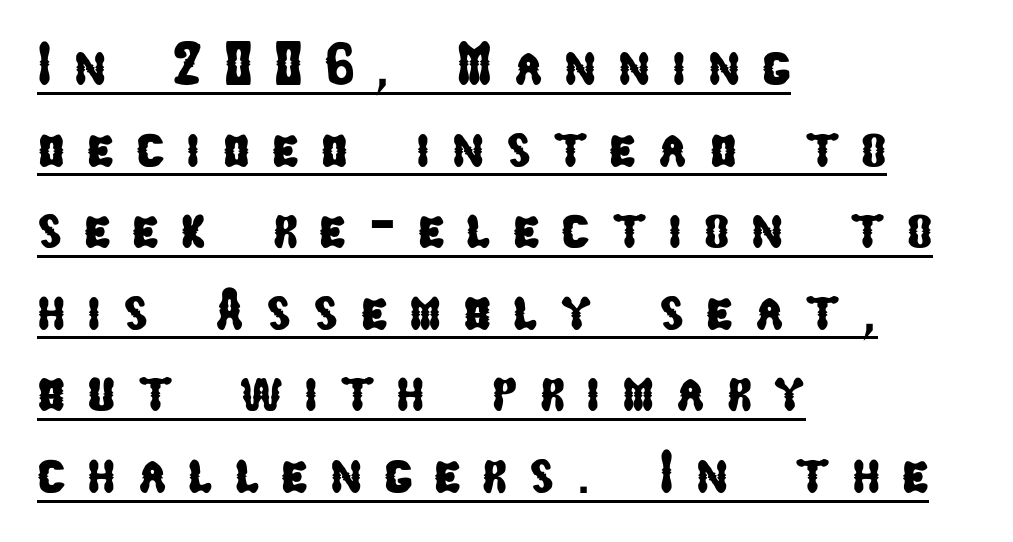
The image shows 60 px condensed sans-serif type; set left-aligned, normal line spacing (1.36x), unusually wide letter spacing (+0.36 em), underlined; low stroke contrast and a medium x-height.
